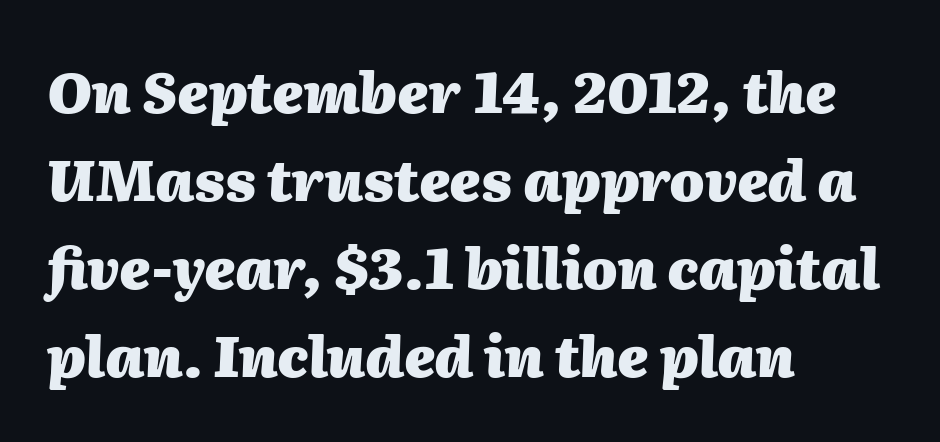
Q: Is the text bold? A: Yes.
Q: Is the text italic (slanted)? A: Yes, it leans right by about 2 degrees.
Q: Is the text underlined? A: No.
Q: How is the paragraph aligned? A: Left-aligned.
Q: Is the spacing between letters normal or unusually wide? A: Normal.
Q: Is the spacing between lines tight, normal or loose? A: Normal.
Q: Width (condensed, normal, or wide)? A: Normal.
Q: Stroke contrast? A: Medium.
Q: x-height? A: Medium.
Q: Monospaced? A: No.
